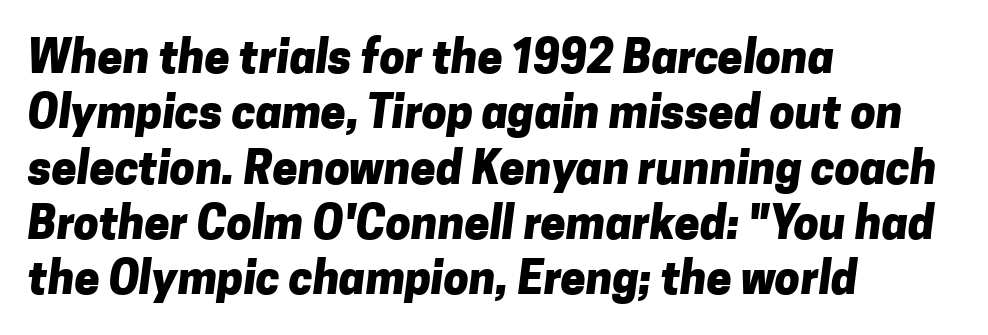
Summary of weight: heavy, a full bold. The setting favours the left margin, as ordinary paragraphs usually do. The rendering uses natural spacing where letterforms have individual widths. No feet cap the strokes, marking this as sans-serif type.
